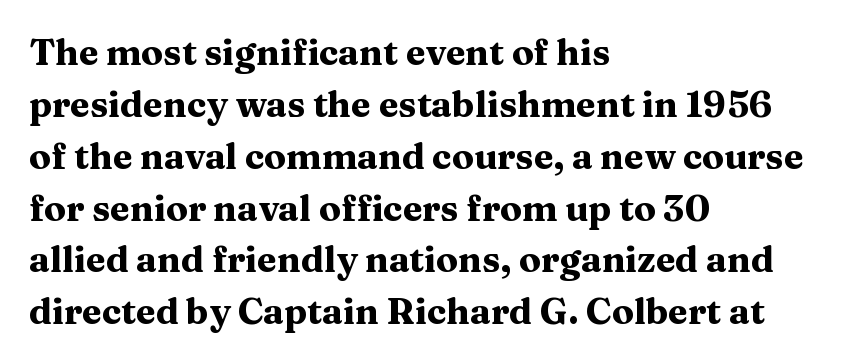
Q: Is the text bold? A: Yes.
Q: Is the text italic (slanted)? A: No, it is upright.
Q: Is the typeface a serif or a sans-serif typeface? A: Serif.
Q: Is the text underlined? A: No.
Q: How is the paragraph aligned? A: Left-aligned.
Q: Is the spacing between letters normal or unusually wide? A: Normal.
Q: Is the spacing between lines tight, normal or loose? A: Normal.
Q: Width (condensed, normal, or wide)? A: Wide.
Q: Stroke contrast? A: Medium.
Q: x-height? A: Medium.
Q: Monospaced? A: No.
